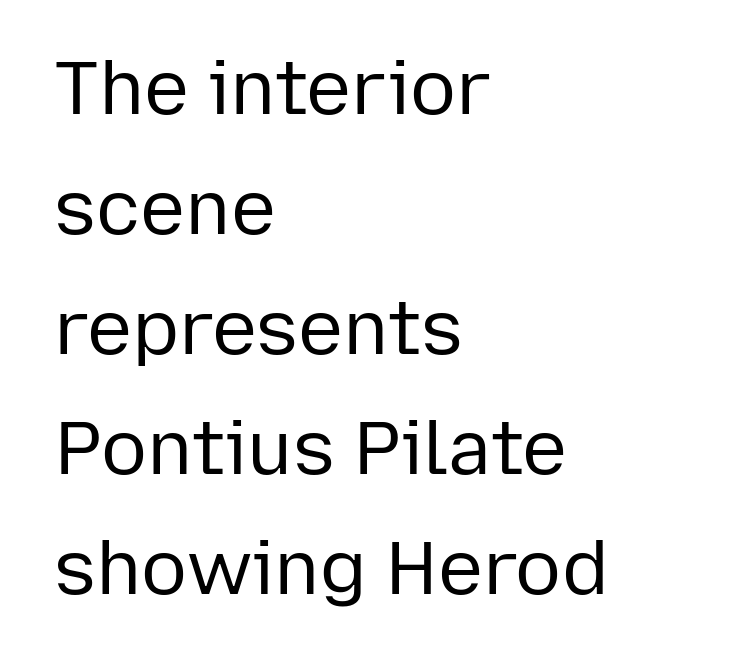
Q: Is the text bold? A: No.
Q: Is the text italic (slanted)? A: No, it is upright.
Q: Is the typeface a serif or a sans-serif typeface? A: Sans-serif.
Q: Is the text underlined? A: No.
Q: How is the paragraph aligned? A: Left-aligned.
Q: Is the spacing between letters normal or unusually wide? A: Normal.
Q: Is the spacing between lines tight, normal or loose? A: Normal.
Q: Width (condensed, normal, or wide)? A: Normal.
Q: Stroke contrast? A: Low.
Q: x-height? A: Medium.
Q: Monospaced? A: No.
